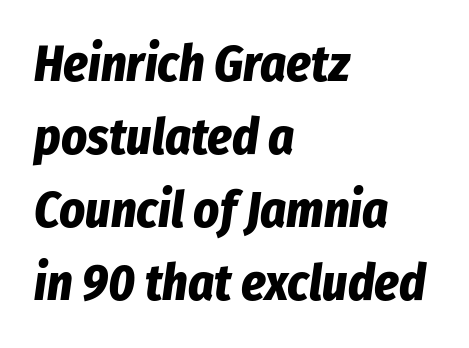
The image shows 50 px bold, condensed type, italic (leaning right); set left-aligned, normal line spacing (1.46x), normal letter spacing, not underlined; low stroke contrast and a medium x-height.
